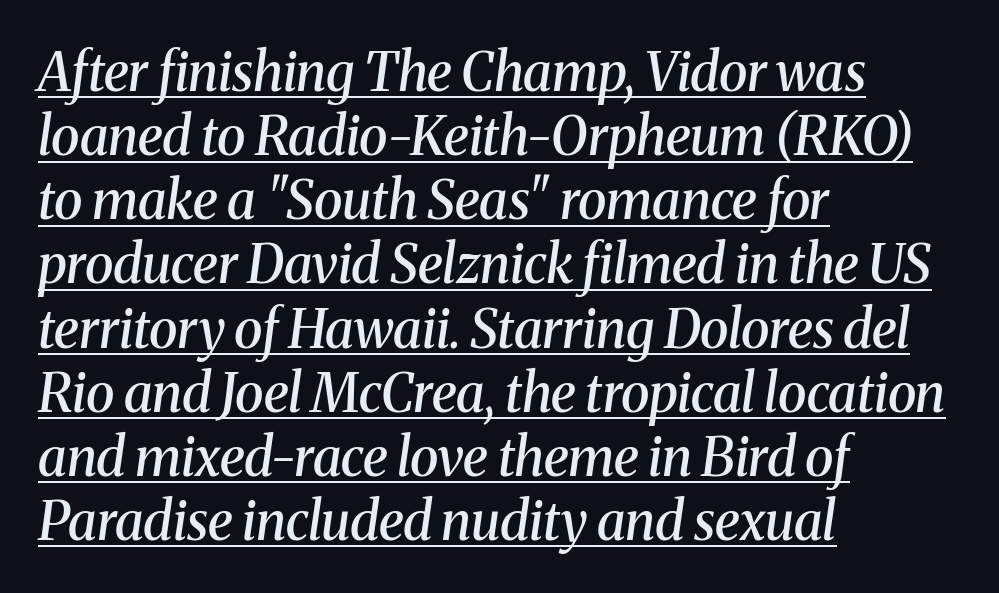
Designer's note — italics engaged. The glyphs are accompanied by a horizontal stroke just below them. Moderately thickened strokes mark this as semibold type. Does the type have serifs? Yes, each stem ends in a small foot. Spacing between characters is what you'd get straight out of the box. Short and long lines alike share a common starting point at left.
